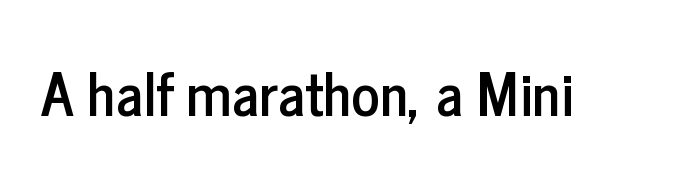
Q: Is the text italic (slanted)? A: No, it is upright.
Q: Is the typeface a serif or a sans-serif typeface? A: Sans-serif.
Q: Is the text underlined? A: No.
Q: Is the spacing between letters normal or unusually wide? A: Normal.
Q: Width (condensed, normal, or wide)? A: Condensed.
Q: Stroke contrast? A: Low.
Q: x-height? A: Medium.
Q: Monospaced? A: No.
